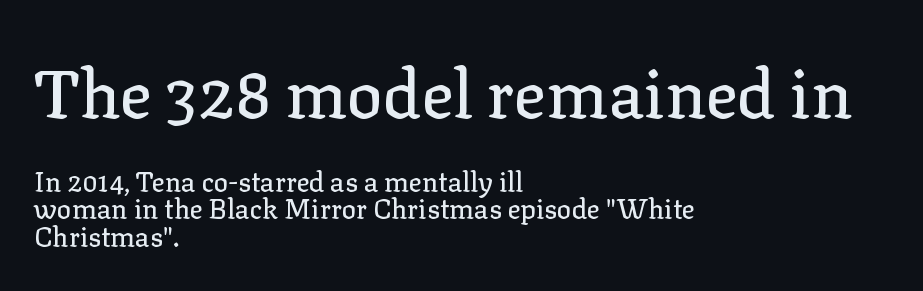
{"serif": "yes", "italic": "no", "width": "normal", "stroke_contrast": "low", "x_height": "medium", "monospaced": "no", "underline": "no", "align": "left", "line_spacing": "tight", "line_spacing_ratio": 1.03, "letter_spacing": "normal", "letter_spacing_em": 0.0, "larger_block": "first", "size_ratio": 2.48, "glyph_px": 67}
